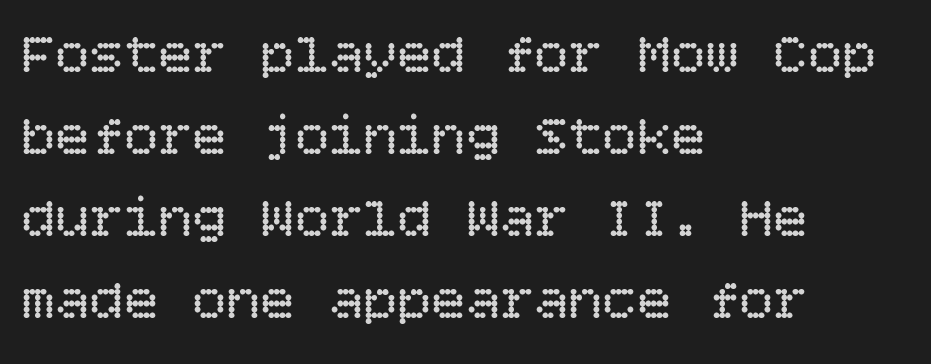
The image shows 57 px regular-weight type, upright; set left-aligned, normal line spacing (1.44x), normal letter spacing, not underlined; low stroke contrast and a large x-height.
